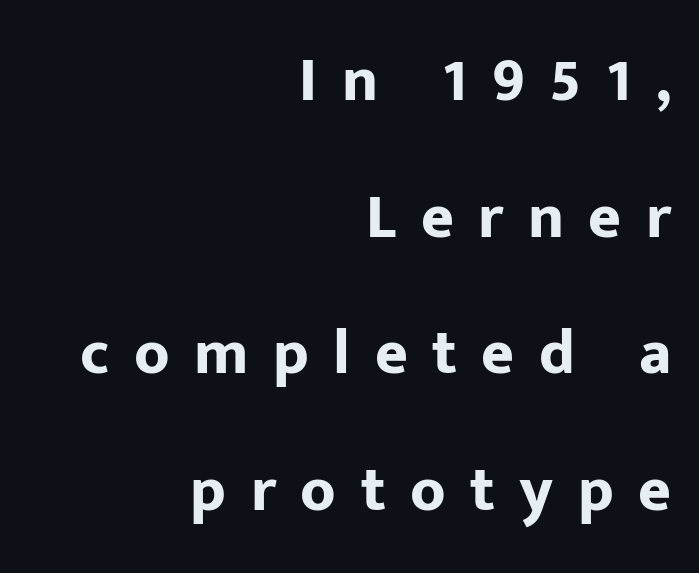
The image shows 63 px bold sans-serif type, upright; set right-aligned, loose line spacing (2.17x), unusually wide letter spacing (+0.39 em), not underlined; low stroke contrast and a medium x-height.
